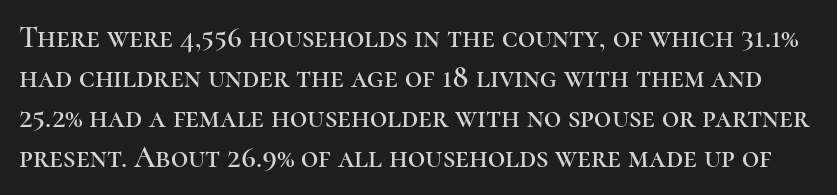
{"serif": "yes", "italic": "no", "width": "normal", "stroke_contrast": "high", "x_height": "medium", "monospaced": "no", "underline": "no", "line_spacing": "normal", "line_spacing_ratio": 1.33, "letter_spacing": "normal", "letter_spacing_em": 0.0, "glyph_px": 30}
